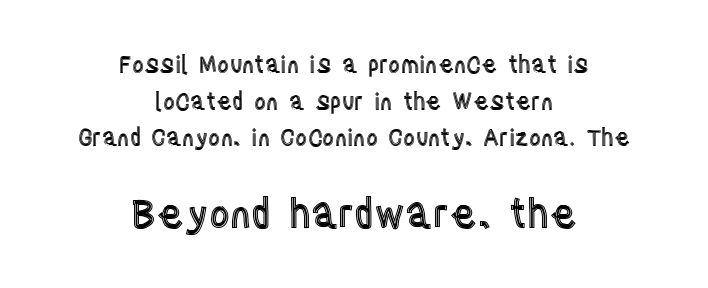
Q: Is the text italic (slanted)? A: No, it is upright.
Q: Is the text underlined? A: No.
Q: How is the paragraph aligned? A: Centered.
Q: Is the spacing between letters normal or unusually wide? A: Normal.
Q: Is the spacing between lines tight, normal or loose? A: Normal.
Q: Which block of text is set in a larger size, the first (top) or the second (bottom)? A: The second (bottom) one.
Q: Width (condensed, normal, or wide)? A: Condensed.
Q: x-height? A: Large.
Q: Monospaced? A: No.
